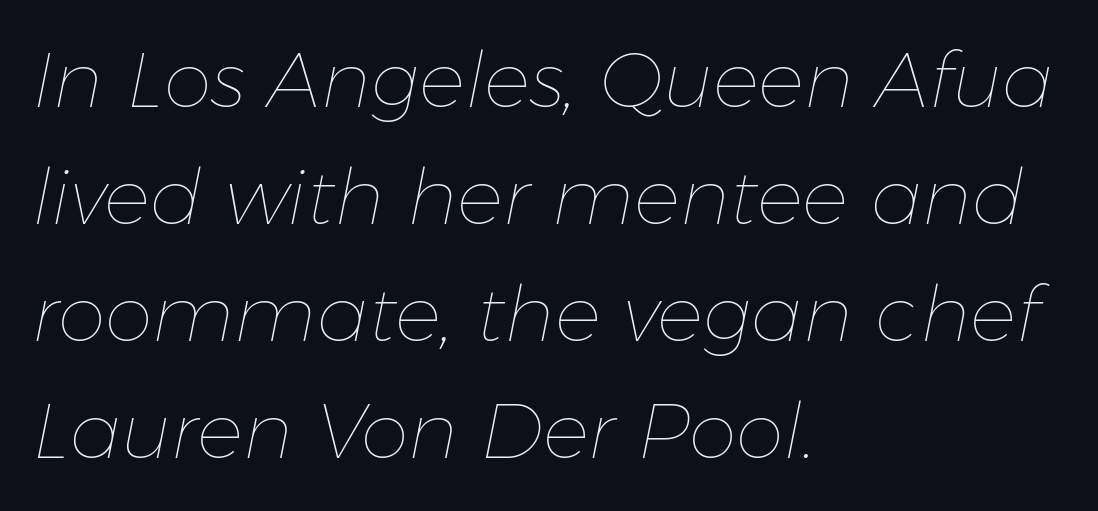
Q: Is the text bold? A: No.
Q: Is the text italic (slanted)? A: Yes, it leans right by about 11 degrees.
Q: Is the text underlined? A: No.
Q: How is the paragraph aligned? A: Left-aligned.
Q: Is the spacing between letters normal or unusually wide? A: Normal.
Q: Is the spacing between lines tight, normal or loose? A: Normal.
Q: Width (condensed, normal, or wide)? A: Normal.
Q: Stroke contrast? A: Low.
Q: x-height? A: Medium.
Q: Monospaced? A: No.
